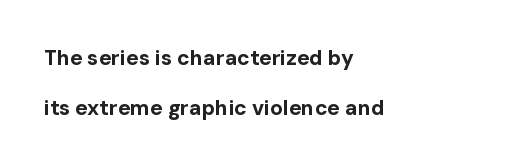
The image shows 21 px bold type, upright; set left-aligned, loose line spacing (2.38x), normal letter spacing, not underlined.
